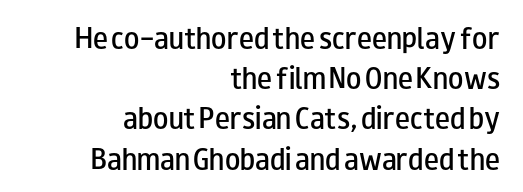
The image shows 25 px text type, upright; set right-aligned, normal line spacing (1.61x), normal letter spacing, not underlined.
